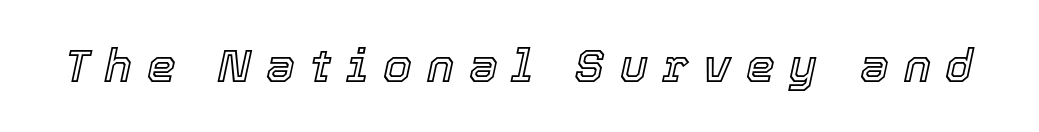
Q: Is the text italic (slanted)? A: Yes, it leans right by about 12 degrees.
Q: Is the text underlined? A: No.
Q: Is the spacing between letters normal or unusually wide? A: Unusually wide.
Q: Width (condensed, normal, or wide)? A: Normal.
Q: x-height? A: Medium.
Q: Monospaced? A: No.
